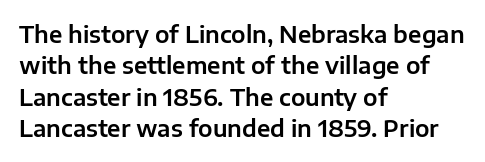
The passage shown is not underscored anywhere. The line texture is even and compact thanks to regular tracking. Nope, not italic — everything's standing straight. Each line starts at the same left margin while the right side varies. Notice how descenders clear the ascenders below comfortably — that's standard leading.
